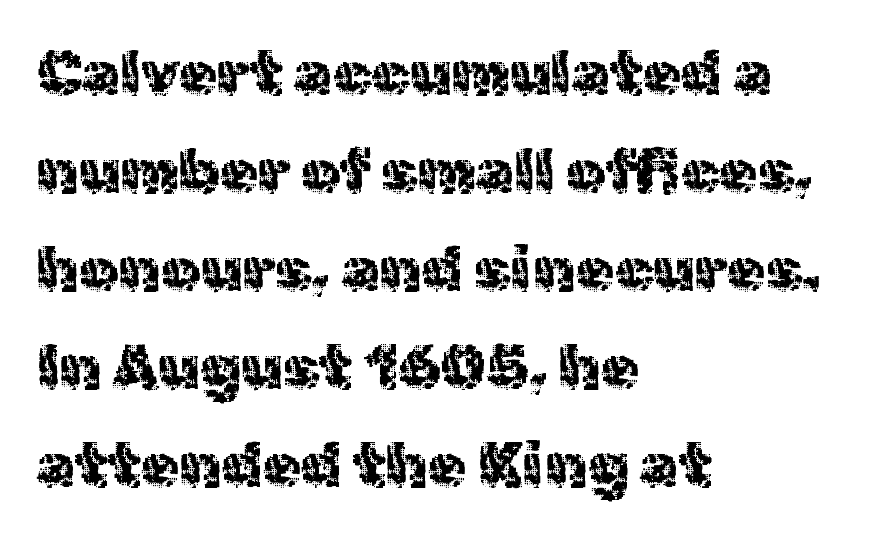
Q: Is the text bold? A: No.
Q: Is the text italic (slanted)? A: No, it is upright.
Q: Is the typeface a serif or a sans-serif typeface? A: Sans-serif.
Q: Is the text underlined? A: No.
Q: How is the paragraph aligned? A: Left-aligned.
Q: Is the spacing between letters normal or unusually wide? A: Normal.
Q: Is the spacing between lines tight, normal or loose? A: Normal.
Q: Width (condensed, normal, or wide)? A: Normal.
Q: x-height? A: Medium.
Q: Monospaced? A: No.
